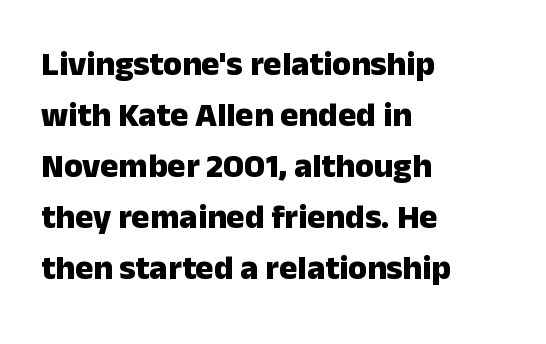
Q: Is the text bold? A: Yes.
Q: Is the text italic (slanted)? A: No, it is upright.
Q: Is the typeface a serif or a sans-serif typeface? A: Sans-serif.
Q: Is the text underlined? A: No.
Q: How is the paragraph aligned? A: Left-aligned.
Q: Is the spacing between letters normal or unusually wide? A: Normal.
Q: Is the spacing between lines tight, normal or loose? A: Normal.
Q: Width (condensed, normal, or wide)? A: Normal.
Q: Stroke contrast? A: Low.
Q: x-height? A: Medium.
Q: Monospaced? A: No.
